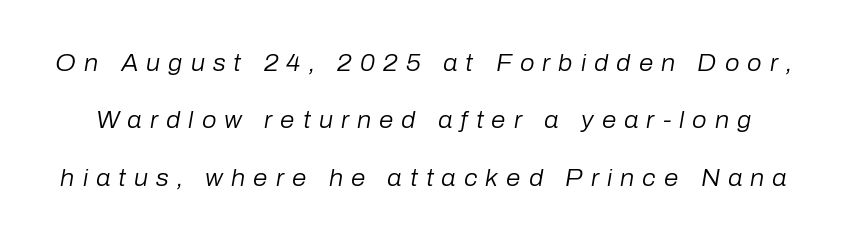
Q: Is the text bold? A: No.
Q: Is the text italic (slanted)? A: Yes, it leans right by about 10 degrees.
Q: Is the text underlined? A: No.
Q: Is the spacing between letters normal or unusually wide? A: Unusually wide.
Q: Is the spacing between lines tight, normal or loose? A: Loose.
